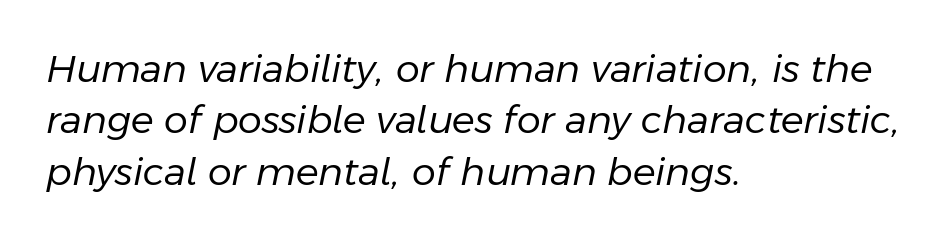
There's an unmistakable incline to the writing here. You could not count columns in this text — the font is proportionally spaced. Horizontal alignment here is leftward, the default for most running prose. Is the letter spacing exaggerated? No — it looks like the ordinary default. The typesetting does not lean heavy: it is not bold. The lines sit at an ordinary, default distance from one another.
